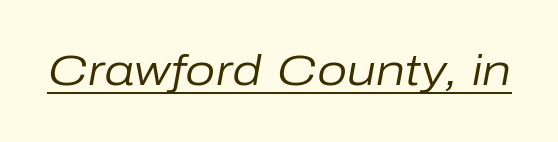
{"italic": "yes", "lean": "right", "slant_degrees": 10, "bold": "no", "weight": "regular", "width": "normal", "stroke_contrast": "low", "x_height": "medium", "monospaced": "no", "underline": "yes", "letter_spacing": "normal", "letter_spacing_em": 0.0, "glyph_px": 43}
